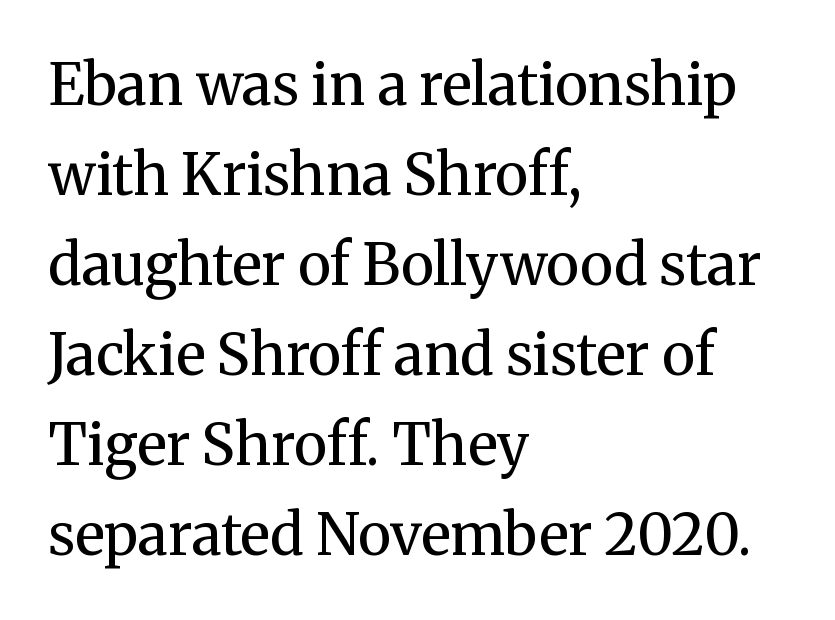
Line spacing here is normal. If you drew a line through each stem, it would be perfectly vertical. The passage shown is not underscored anywhere. Is the block centered? No — it sits flush against the left margin. The characters display serif detailing at their extremities. Think of a printed novel: that variable character pitch is what you see here.
